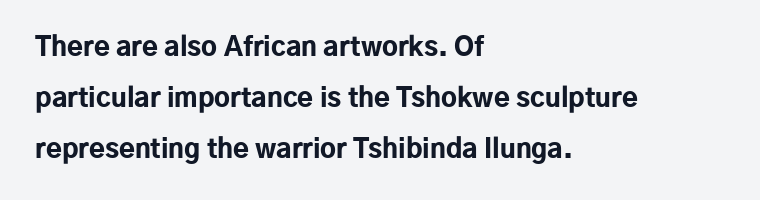
The image shows 26 px bold type, upright; set left-aligned, loose line spacing (1.97x), normal letter spacing, not underlined.
